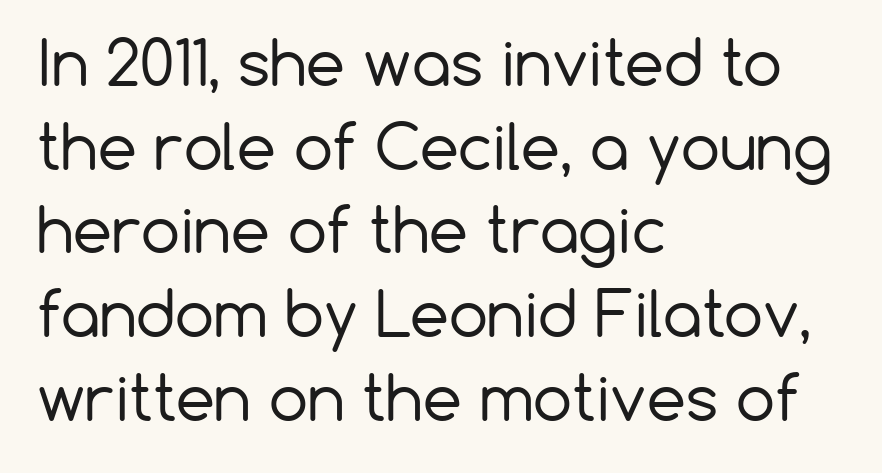
{"serif": "no", "italic": "no", "bold": "no", "weight": "regular", "width": "normal", "stroke_contrast": "low", "x_height": "medium", "monospaced": "no", "underline": "no", "align": "left", "line_spacing": "normal", "line_spacing_ratio": 1.35, "letter_spacing": "normal", "letter_spacing_em": 0.0, "glyph_px": 62}
